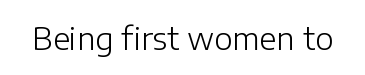
{"serif": "no", "italic": "no", "bold": "no", "weight": "light", "width": "normal", "stroke_contrast": "low", "x_height": "medium", "monospaced": "no", "underline": "no", "letter_spacing": "normal", "letter_spacing_em": 0.0, "glyph_px": 31}
